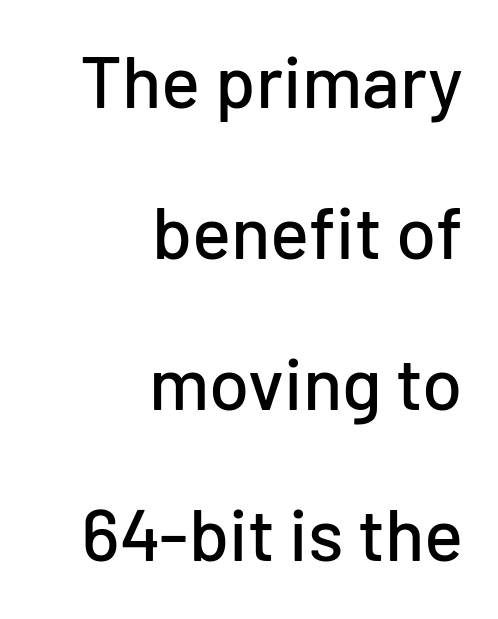
A typesetter would call this leading open, well beyond the default. Does the copy run flush right? Yes — the right margin is perfectly even. Serif or sans? Sans — the stroke terminals are bare. A roman cut, with each character standing at attention. Think of a printed novel: that variable character pitch is what you see here.
